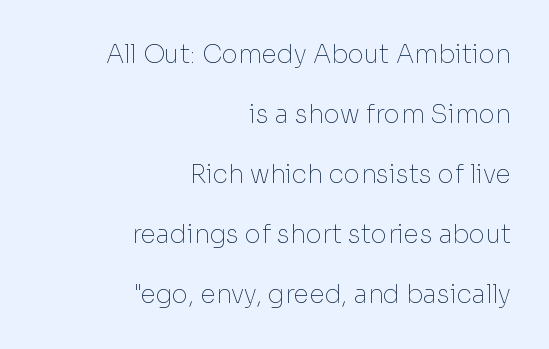
{"italic": "no", "bold": "no", "underline": "no", "align": "right", "line_spacing": "loose", "line_spacing_ratio": 2.4, "letter_spacing": "normal", "letter_spacing_em": 0.0, "glyph_px": 25}
